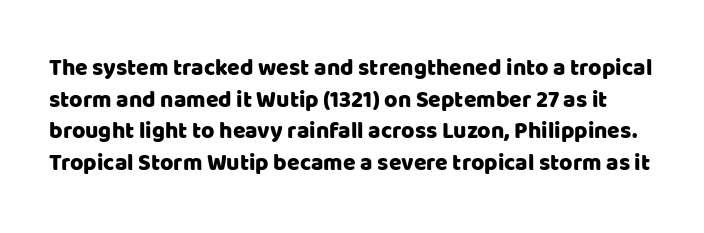
Q: Is the text italic (slanted)? A: No, it is upright.
Q: Is the text underlined? A: No.
Q: Is the spacing between letters normal or unusually wide? A: Normal.
Q: Is the spacing between lines tight, normal or loose? A: Normal.
